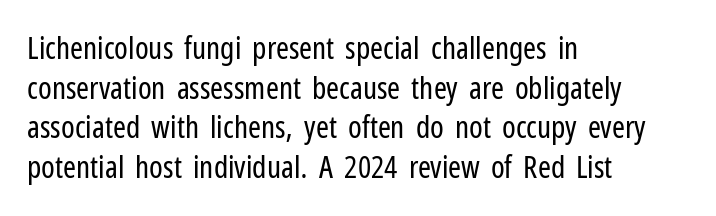
Q: Is the text bold? A: No.
Q: Is the text italic (slanted)? A: No, it is upright.
Q: Is the typeface a serif or a sans-serif typeface? A: Sans-serif.
Q: Is the text underlined? A: No.
Q: How is the paragraph aligned? A: Left-aligned.
Q: Is the spacing between letters normal or unusually wide? A: Normal.
Q: Is the spacing between lines tight, normal or loose? A: Normal.
Q: Width (condensed, normal, or wide)? A: Condensed.
Q: Stroke contrast? A: Low.
Q: x-height? A: Medium.
Q: Monospaced? A: No.
